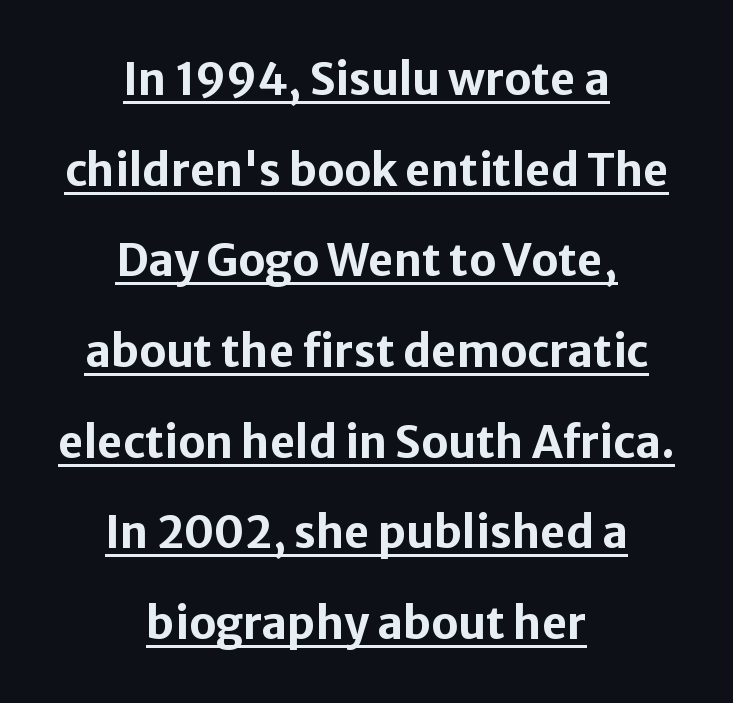
{"serif": "no", "italic": "no", "bold": "yes", "weight": "bold", "width": "normal", "stroke_contrast": "low", "x_height": "medium", "monospaced": "no", "underline": "yes", "align": "center", "line_spacing": "loose", "line_spacing_ratio": 2.06, "letter_spacing": "normal", "letter_spacing_em": 0.0, "glyph_px": 44}
